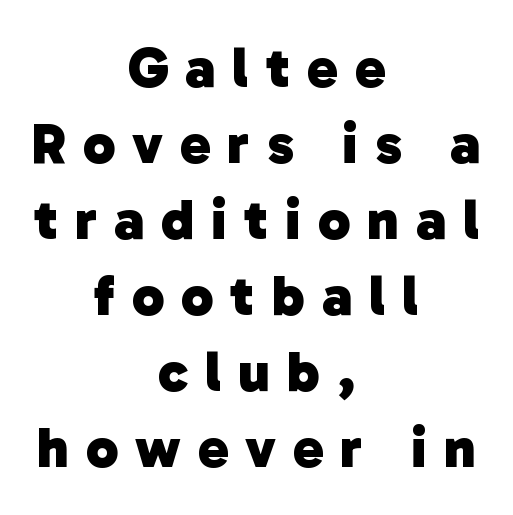
The image shows 58 px heavy sans-serif type; set centered, normal line spacing (1.31x), unusually wide letter spacing (+0.29 em), not underlined; low stroke contrast and a medium x-height.
